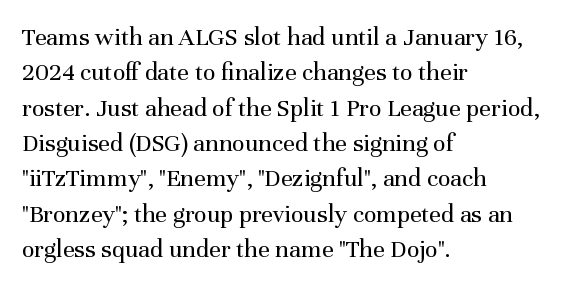
Q: Is the text bold? A: No.
Q: Is the text italic (slanted)? A: No, it is upright.
Q: Is the text underlined? A: No.
Q: How is the paragraph aligned? A: Left-aligned.
Q: Is the spacing between letters normal or unusually wide? A: Normal.
Q: Is the spacing between lines tight, normal or loose? A: Normal.
